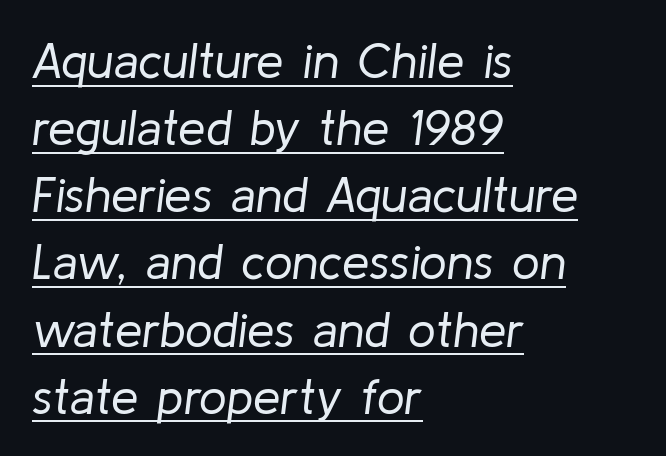
The image shows 49 px regular-weight type, italic (leaning right); set left-aligned, normal line spacing (1.37x), normal letter spacing, underlined; low stroke contrast and a medium x-height.
